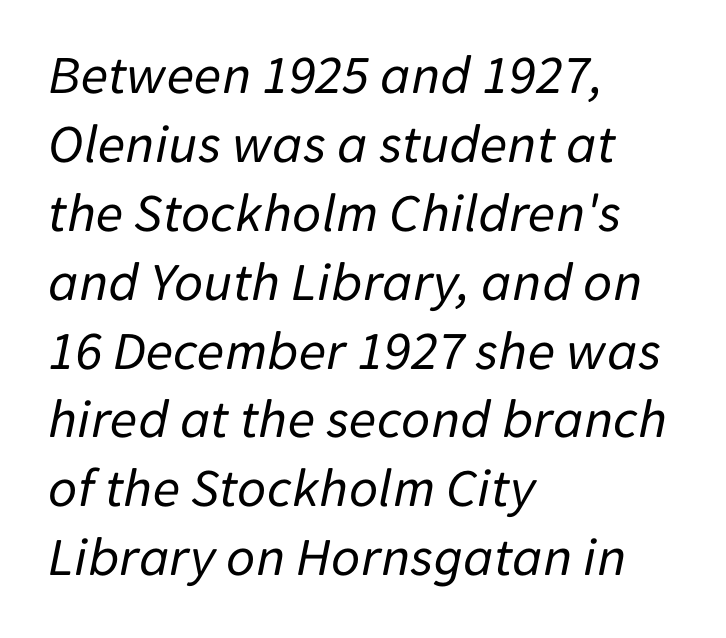
You could call the tracking neutral — neither tight nor loose. This sample has the flowing, uneven cadence of proportional lettering. All the whitespace from short lines collects on the right. The typography opts for an oblique posture over an upright one. The strokes are not fattened; the text isn't bold. Just letters on the line, the space beneath them empty.
